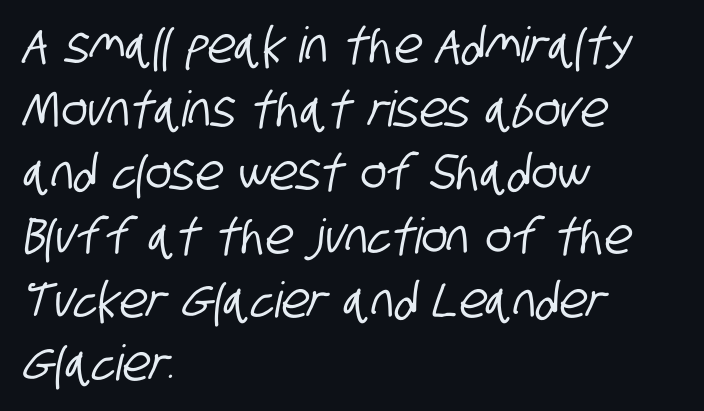
{"serif": "no", "width": "condensed", "stroke_contrast": "low", "x_height": "large", "monospaced": "no", "underline": "no", "align": "left", "line_spacing": "normal", "line_spacing_ratio": 1.3, "letter_spacing": "normal", "letter_spacing_em": 0.0, "glyph_px": 49}
